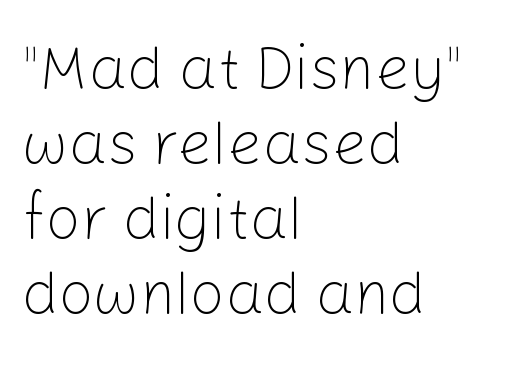
{"serif": "no", "italic": "no", "bold": "no", "weight": "light", "width": "normal", "stroke_contrast": "low", "x_height": "medium", "monospaced": "no", "underline": "no", "align": "left", "line_spacing_ratio": 1.23, "letter_spacing": "normal", "letter_spacing_em": 0.0, "glyph_px": 61}
